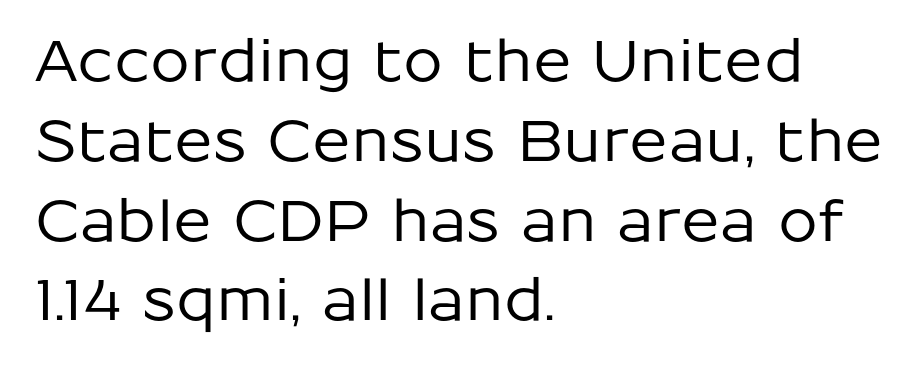
Short note: letters normally spaced. The face used here is a sans, in the tradition of grotesques and geometrics. Summary of vertical rhythm: regular, with standard interline spacing. Does the copy run flush right? No — it runs flush left.
